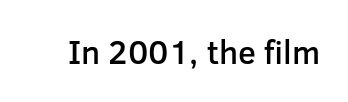
The image shows 33 px semibold sans-serif type, upright; set normal letter spacing, not underlined; low stroke contrast and a medium x-height.
